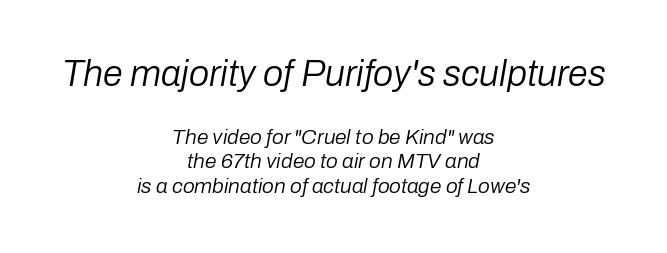
{"italic": "yes", "lean": "right", "slant_degrees": 10, "bold": "no", "weight": "regular", "width": "normal", "stroke_contrast": "low", "x_height": "medium", "monospaced": "no", "underline": "no", "align": "center", "line_spacing_ratio": 1.17, "letter_spacing": "normal", "letter_spacing_em": 0.0, "larger_block": "first", "size_ratio": 1.71, "glyph_px": 36}
